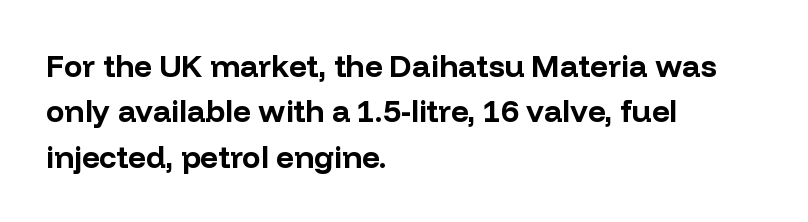
Q: Is the text bold? A: Yes.
Q: Is the text italic (slanted)? A: No, it is upright.
Q: Is the typeface a serif or a sans-serif typeface? A: Sans-serif.
Q: Is the text underlined? A: No.
Q: How is the paragraph aligned? A: Left-aligned.
Q: Is the spacing between letters normal or unusually wide? A: Normal.
Q: Is the spacing between lines tight, normal or loose? A: Normal.
Q: Width (condensed, normal, or wide)? A: Normal.
Q: Stroke contrast? A: Low.
Q: x-height? A: Medium.
Q: Monospaced? A: No.
